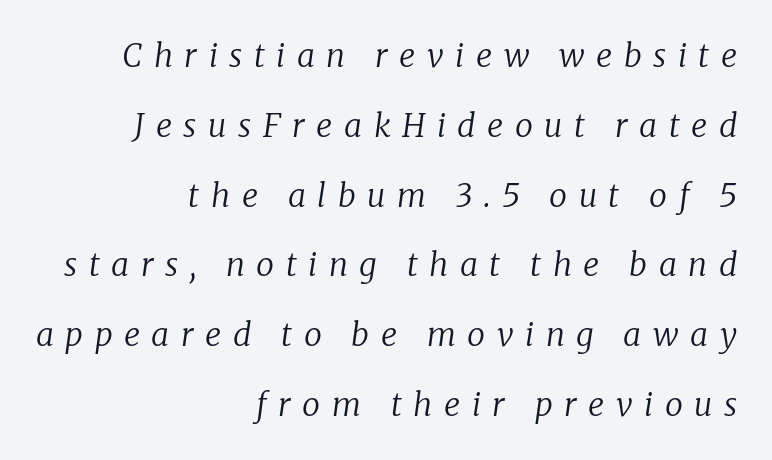
The image shows 32 px regular-weight serif type, italic (leaning right); set right-aligned, loose line spacing (2.18x), unusually wide letter spacing (+0.36 em), not underlined; low stroke contrast and a medium x-height.
